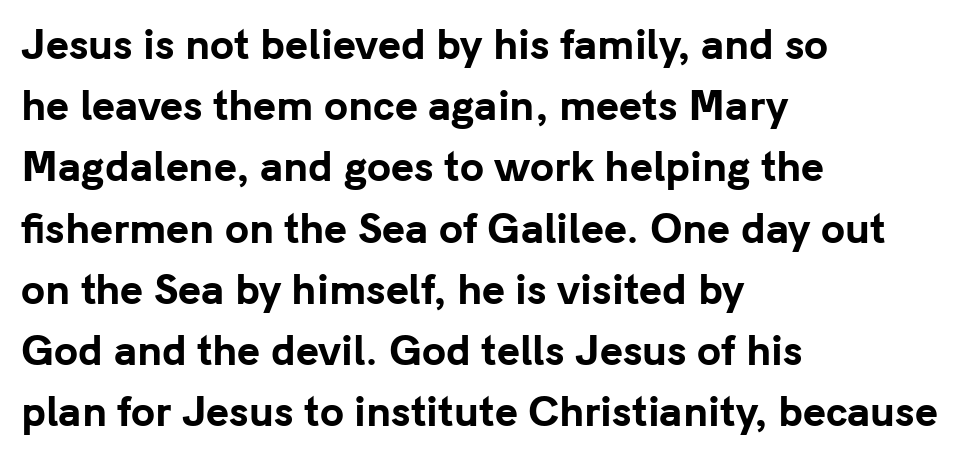
{"serif": "no", "italic": "no", "bold": "yes", "weight": "bold", "width": "normal", "stroke_contrast": "low", "x_height": "medium", "monospaced": "no", "underline": "no", "align": "left", "line_spacing": "normal", "line_spacing_ratio": 1.57, "letter_spacing": "normal", "letter_spacing_em": 0.0, "glyph_px": 39}
